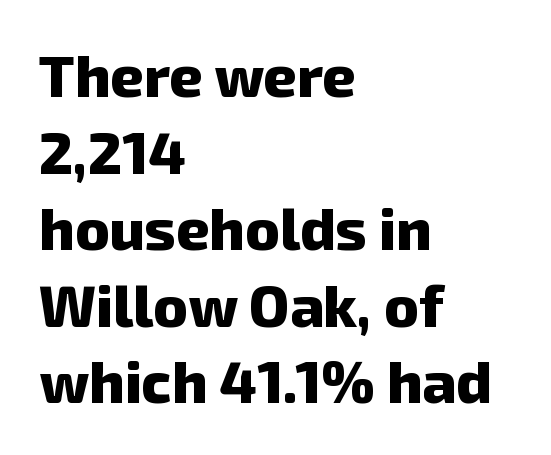
The image shows 58 px heavy sans-serif type; set left-aligned, normal line spacing (1.32x), normal letter spacing, not underlined; low stroke contrast and a medium x-height.
